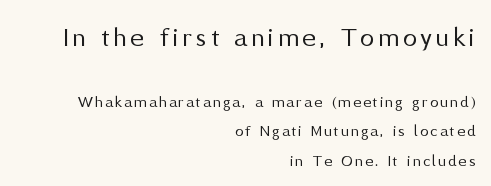
Q: Is the text bold? A: No.
Q: Is the text italic (slanted)? A: No, it is upright.
Q: Is the typeface a serif or a sans-serif typeface? A: Sans-serif.
Q: Is the text underlined? A: No.
Q: How is the paragraph aligned? A: Right-aligned.
Q: Which block of text is set in a larger size, the first (top) or the second (bottom)? A: The first (top) one.
Q: Width (condensed, normal, or wide)? A: Normal.
Q: Stroke contrast? A: Medium.
Q: x-height? A: Medium.
Q: Monospaced? A: No.
